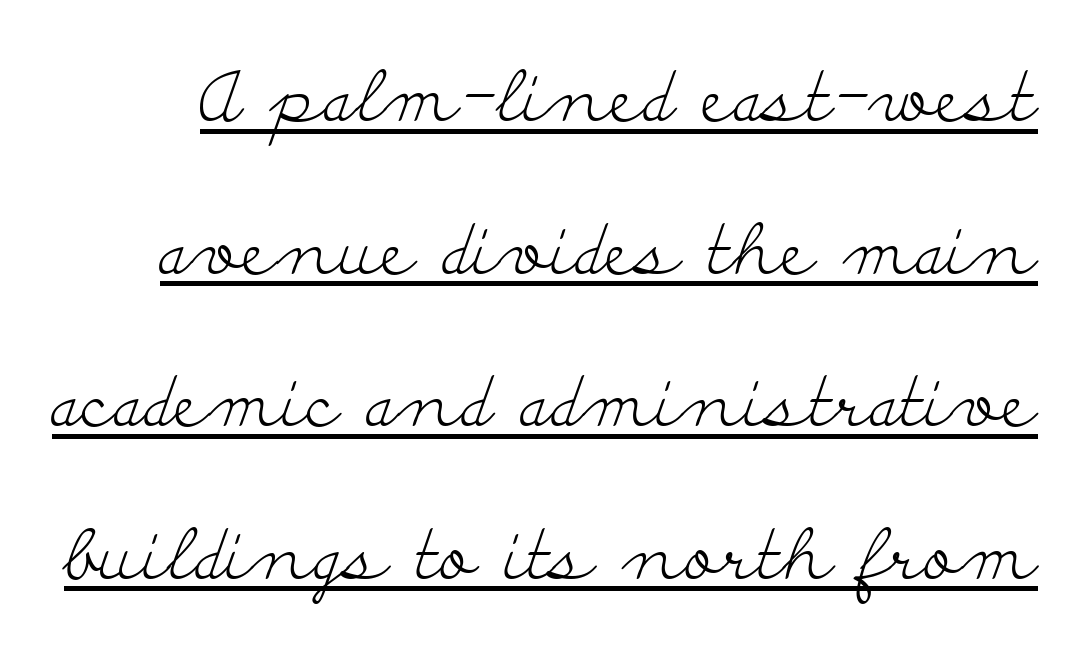
The image shows 70 px light, wide serif type; set loose line spacing (2.18x), normal letter spacing, underlined; low stroke contrast and a small x-height.
